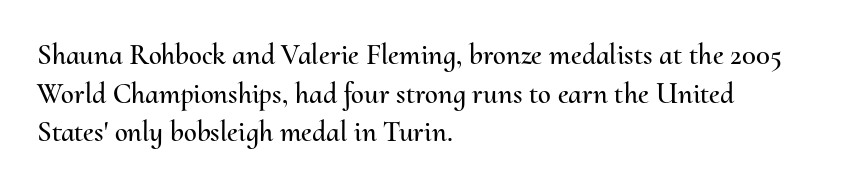
The image shows 29 px text type, upright; set left-aligned, normal line spacing (1.33x), normal letter spacing, not underlined; medium stroke contrast and a small x-height.
